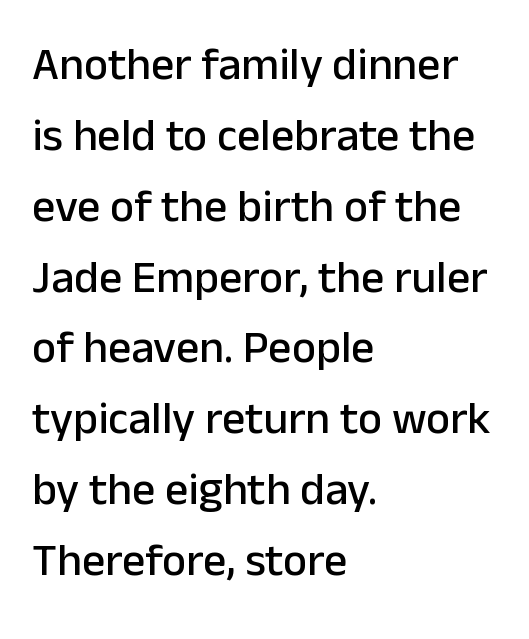
Does the lettering tilt? It doesn't — this is upright. Reading down the column, the eye jumps a familiar distance to each next line. Underlining? Definitely not there. This rendering leaves character spacing at its baseline value. Each letter keeps its own natural width here, so spacing adapts to shape. Visually the block forms a straight wall on the left and a jagged coastline on the right.
